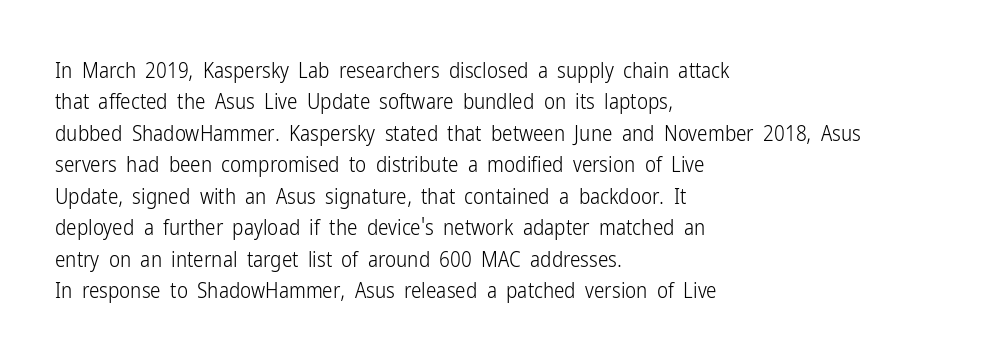
Q: Is the text bold? A: No.
Q: Is the text italic (slanted)? A: No, it is upright.
Q: Is the text underlined? A: No.
Q: How is the paragraph aligned? A: Left-aligned.
Q: Is the spacing between letters normal or unusually wide? A: Normal.
Q: Is the spacing between lines tight, normal or loose? A: Normal.
